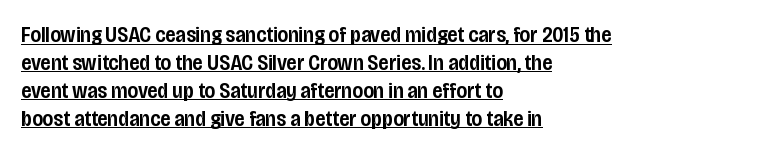
Q: Is the text bold? A: Semi-bold.
Q: Is the text italic (slanted)? A: No, it is upright.
Q: Is the text underlined? A: Yes.
Q: How is the paragraph aligned? A: Left-aligned.
Q: Is the spacing between letters normal or unusually wide? A: Normal.
Q: Is the spacing between lines tight, normal or loose? A: Normal.
